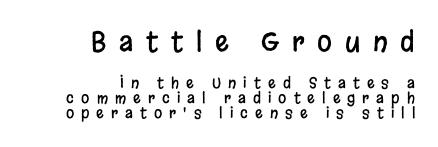
The image shows 27 px text type, upright; set right-aligned, tight line spacing (1.01x), unusually wide letter spacing (+0.47 em), not underlined; the first (top) block is 1.8x larger.
